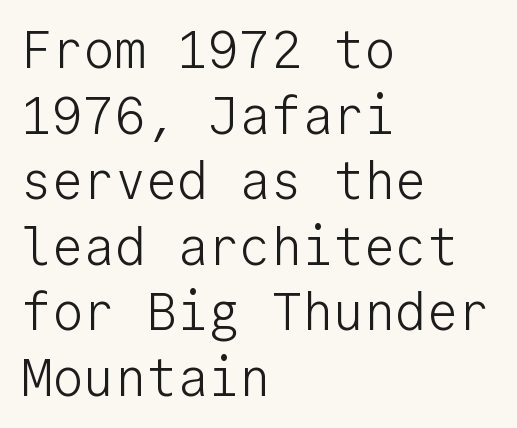
The image shows 52 px light sans-serif type, upright, monospaced; set left-aligned, normal line spacing (1.26x), normal letter spacing, not underlined; low stroke contrast and a medium x-height.
